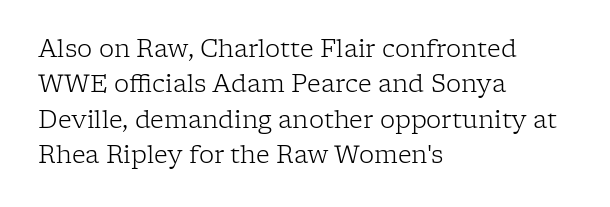
The image shows 24 px text type, upright; set left-aligned, normal line spacing (1.47x), normal letter spacing, not underlined.
